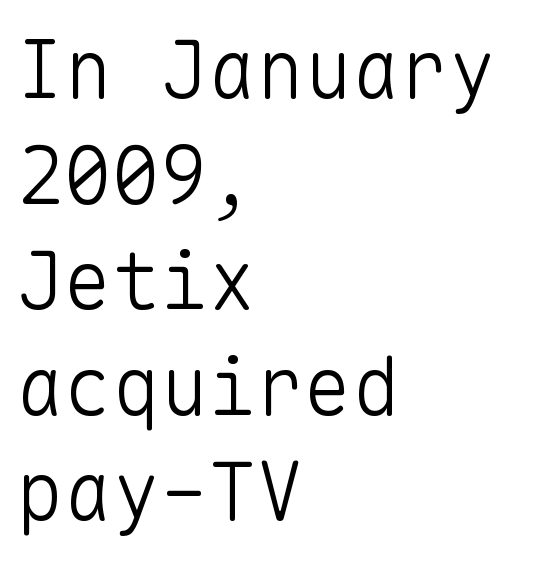
Q: Is the text bold? A: No.
Q: Is the text italic (slanted)? A: No, it is upright.
Q: Is the typeface a serif or a sans-serif typeface? A: Sans-serif.
Q: Is the text underlined? A: No.
Q: How is the paragraph aligned? A: Left-aligned.
Q: Is the spacing between letters normal or unusually wide? A: Normal.
Q: Is the spacing between lines tight, normal or loose? A: Normal.
Q: Width (condensed, normal, or wide)? A: Normal.
Q: Stroke contrast? A: Low.
Q: x-height? A: Medium.
Q: Monospaced? A: Yes.
